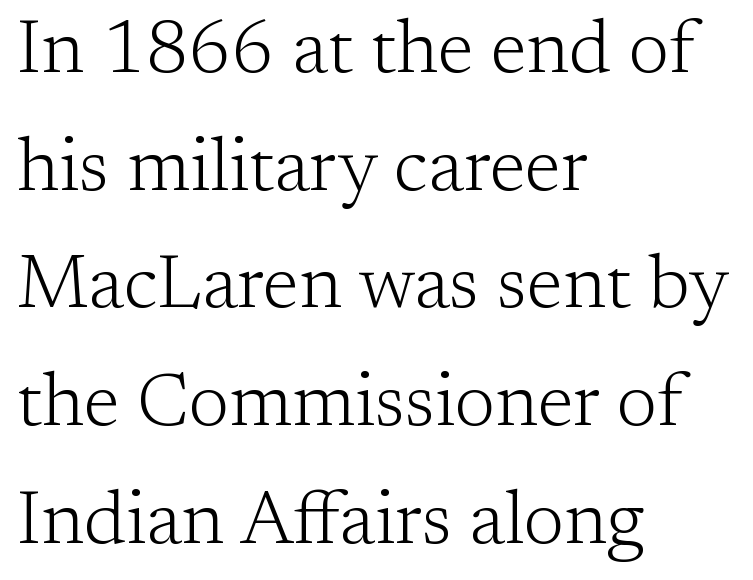
Q: Is the text bold? A: No.
Q: Is the text italic (slanted)? A: No, it is upright.
Q: Is the typeface a serif or a sans-serif typeface? A: Serif.
Q: Is the text underlined? A: No.
Q: How is the paragraph aligned? A: Left-aligned.
Q: Is the spacing between letters normal or unusually wide? A: Normal.
Q: Is the spacing between lines tight, normal or loose? A: Normal.
Q: Width (condensed, normal, or wide)? A: Normal.
Q: Stroke contrast? A: Low.
Q: x-height? A: Medium.
Q: Monospaced? A: No.
